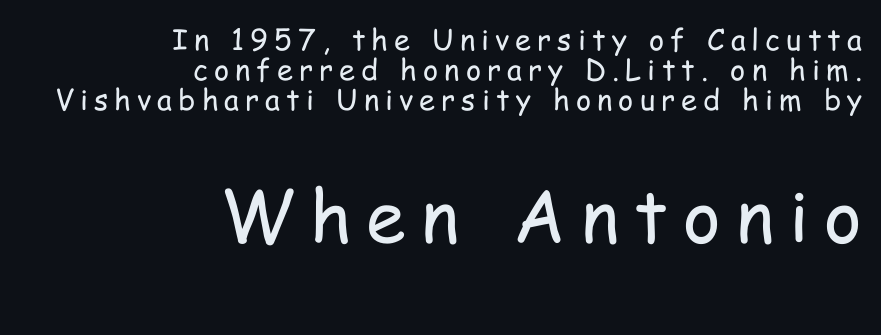
Q: Is the text bold? A: No.
Q: Is the text italic (slanted)? A: No, it is upright.
Q: Is the typeface a serif or a sans-serif typeface? A: Sans-serif.
Q: Is the text underlined? A: No.
Q: How is the paragraph aligned? A: Right-aligned.
Q: Is the spacing between letters normal or unusually wide? A: Unusually wide.
Q: Is the spacing between lines tight, normal or loose? A: Tight.
Q: Which block of text is set in a larger size, the first (top) or the second (bottom)? A: The second (bottom) one.
Q: Width (condensed, normal, or wide)? A: Condensed.
Q: Stroke contrast? A: Low.
Q: x-height? A: Medium.
Q: Monospaced? A: No.
